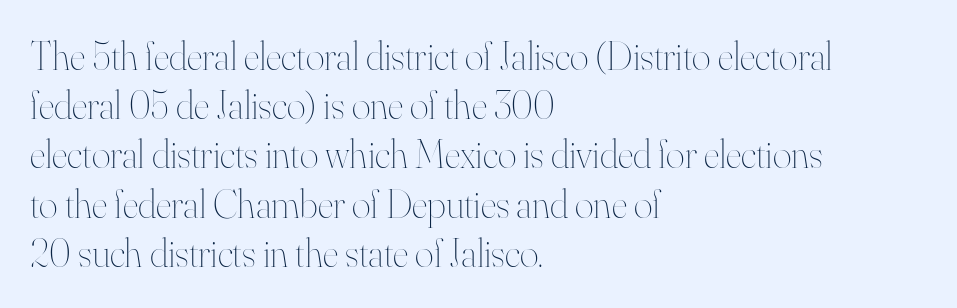
The strip under each line holds only bare page. Summary of weight: not heavy and not bold. Think of a printed novel: that variable character pitch is what you see here. These lines stack with their left ends in a neat column.
